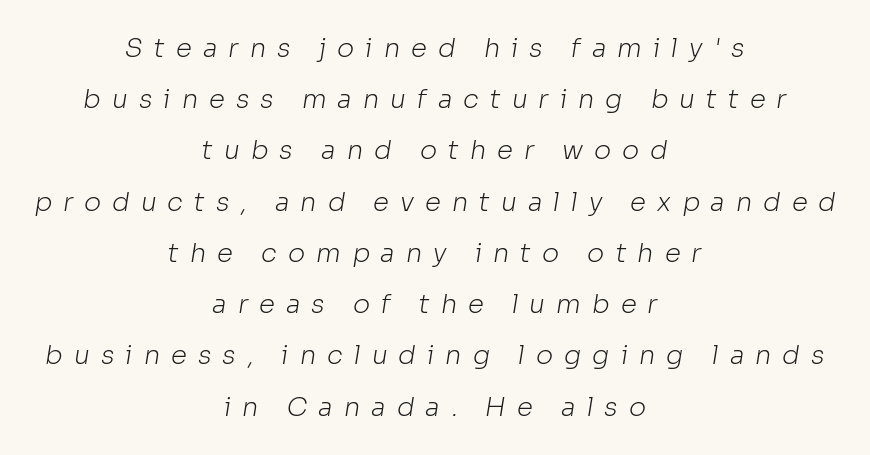
{"bold": "no", "underline": "no", "align": "center", "line_spacing": "loose", "line_spacing_ratio": 1.97, "letter_spacing": "wide", "letter_spacing_em": 0.42, "glyph_px": 26}
